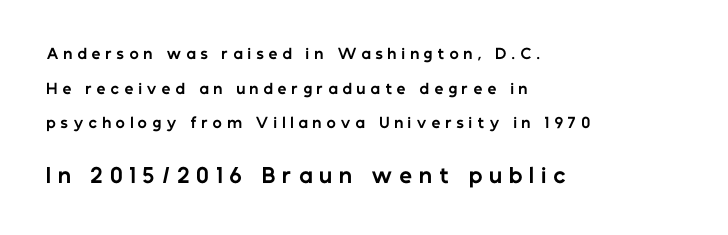
{"italic": "no", "bold": "yes", "underline": "no", "align": "left", "line_spacing": "loose", "line_spacing_ratio": 2.48, "letter_spacing": "wide", "letter_spacing_em": 0.35, "larger_block": "second", "size_ratio": 1.43, "glyph_px": 20}
